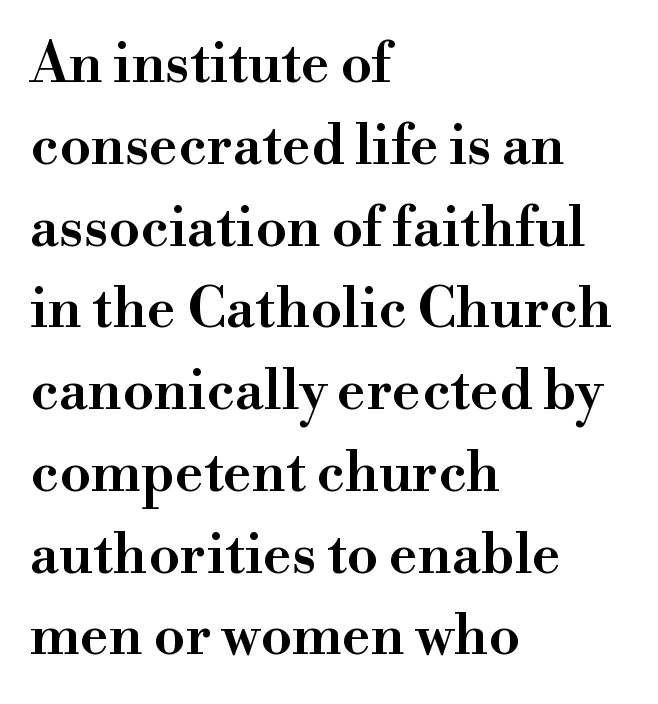
The image shows 56 px semibold serif type, upright; set left-aligned, normal line spacing (1.46x), normal letter spacing, not underlined; high stroke contrast and a small x-height.
